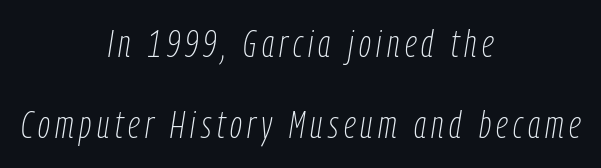
The image shows 38 px thin, condensed type, italic (leaning right); set centered, loose line spacing (2.14x), not underlined; low stroke contrast and a medium x-height.
